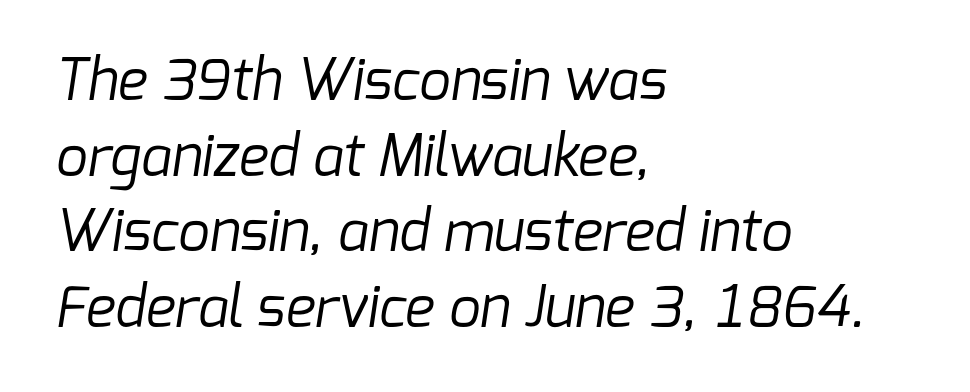
Q: Is the text bold? A: No.
Q: Is the typeface a serif or a sans-serif typeface? A: Sans-serif.
Q: Is the text underlined? A: No.
Q: How is the paragraph aligned? A: Left-aligned.
Q: Is the spacing between letters normal or unusually wide? A: Normal.
Q: Is the spacing between lines tight, normal or loose? A: Normal.
Q: Width (condensed, normal, or wide)? A: Normal.
Q: Stroke contrast? A: Low.
Q: x-height? A: Medium.
Q: Monospaced? A: No.
